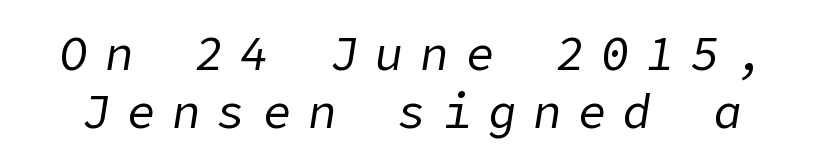
Q: Is the text bold? A: No.
Q: Is the text italic (slanted)? A: Yes, it leans right by about 9 degrees.
Q: Is the text underlined? A: No.
Q: Is the spacing between letters normal or unusually wide? A: Unusually wide.
Q: Width (condensed, normal, or wide)? A: Normal.
Q: Stroke contrast? A: Low.
Q: x-height? A: Medium.
